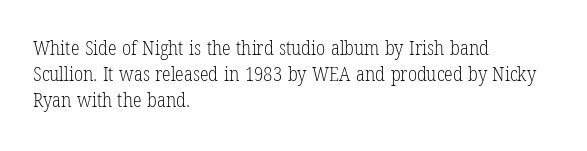
{"italic": "no", "bold": "no", "underline": "no", "align": "left", "line_spacing": "normal", "line_spacing_ratio": 1.29, "letter_spacing": "normal", "letter_spacing_em": 0.0, "glyph_px": 20}
